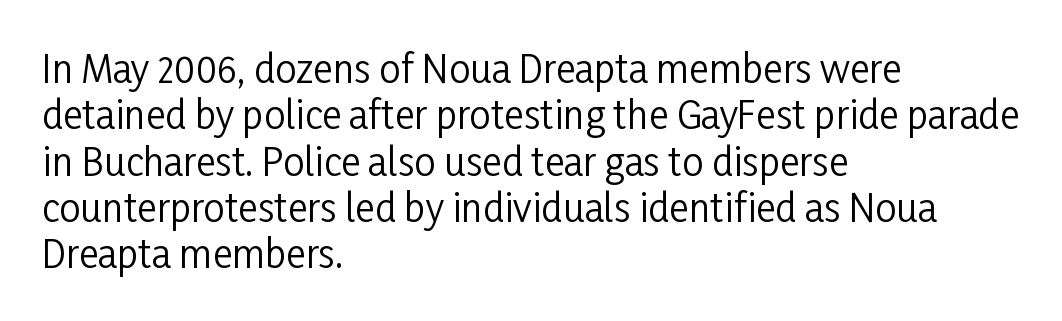
{"serif": "no", "italic": "no", "bold": "no", "weight": "regular", "width": "condensed", "stroke_contrast": "low", "x_height": "medium", "monospaced": "no", "underline": "no", "align": "left", "line_spacing_ratio": 1.22, "letter_spacing": "normal", "letter_spacing_em": 0.0, "glyph_px": 38}
